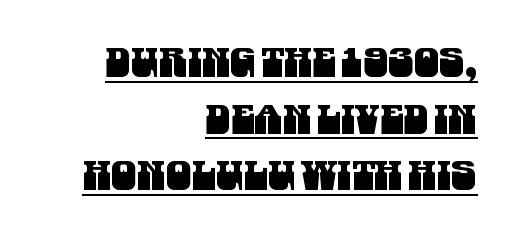
{"serif": "no", "width": "condensed", "stroke_contrast": "medium", "x_height": "large", "monospaced": "no", "underline": "yes", "align": "right", "line_spacing": "normal", "line_spacing_ratio": 1.38, "letter_spacing": "normal", "letter_spacing_em": 0.0, "glyph_px": 41}
